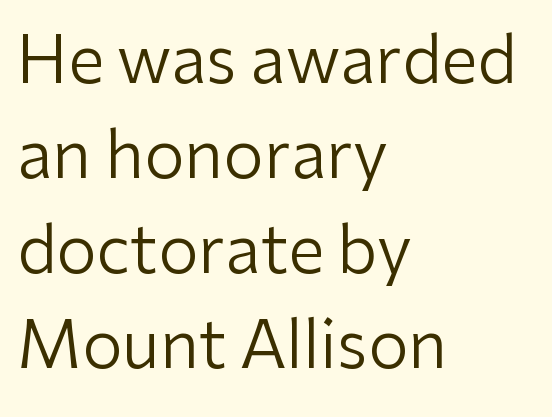
{"serif": "no", "italic": "no", "bold": "no", "weight": "regular", "width": "normal", "stroke_contrast": "low", "x_height": "medium", "monospaced": "no", "underline": "no", "align": "left", "line_spacing": "normal", "line_spacing_ratio": 1.46, "letter_spacing": "normal", "letter_spacing_em": 0.0, "glyph_px": 65}
